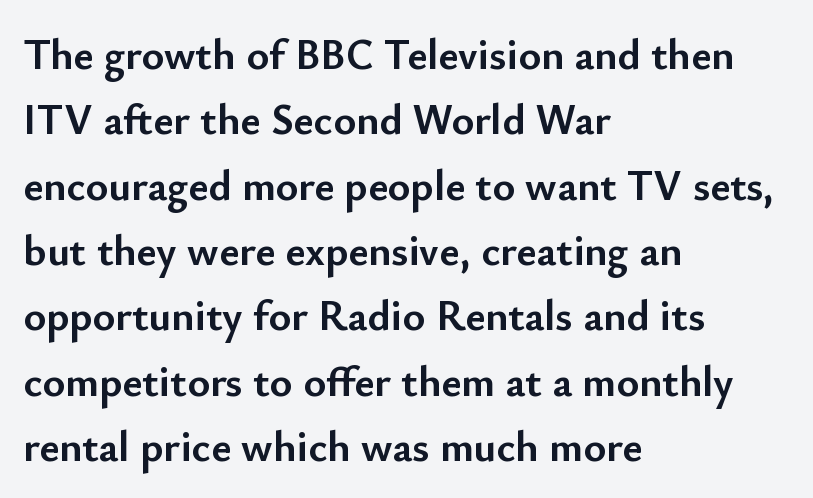
Q: Is the text bold? A: Yes.
Q: Is the text italic (slanted)? A: No, it is upright.
Q: Is the typeface a serif or a sans-serif typeface? A: Sans-serif.
Q: Is the text underlined? A: No.
Q: How is the paragraph aligned? A: Left-aligned.
Q: Is the spacing between letters normal or unusually wide? A: Normal.
Q: Is the spacing between lines tight, normal or loose? A: Normal.
Q: Width (condensed, normal, or wide)? A: Normal.
Q: Stroke contrast? A: Low.
Q: x-height? A: Small.
Q: Monospaced? A: No.
